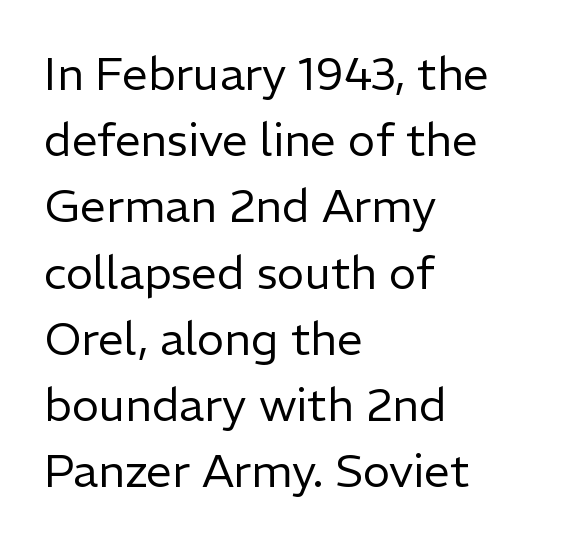
Here the designer chose a conventional face with non-uniform glyph widths. If you drew a ruler down the left edge, every line would touch it. Weight: not bold — regular or lighter. The passage shown stacks its lines at a standard gap.
